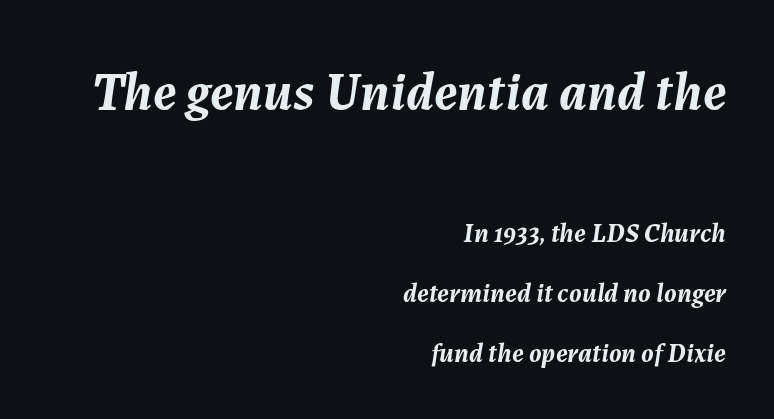
{"italic": "yes", "lean": "right", "slant_degrees": 7, "bold": "yes", "weight": "semibold", "width": "normal", "stroke_contrast": "medium", "x_height": "medium", "monospaced": "no", "underline": "no", "align": "right", "line_spacing": "loose", "line_spacing_ratio": 2.22, "letter_spacing": "normal", "letter_spacing_em": 0.0, "larger_block": "first", "size_ratio": 2.0, "glyph_px": 54}
